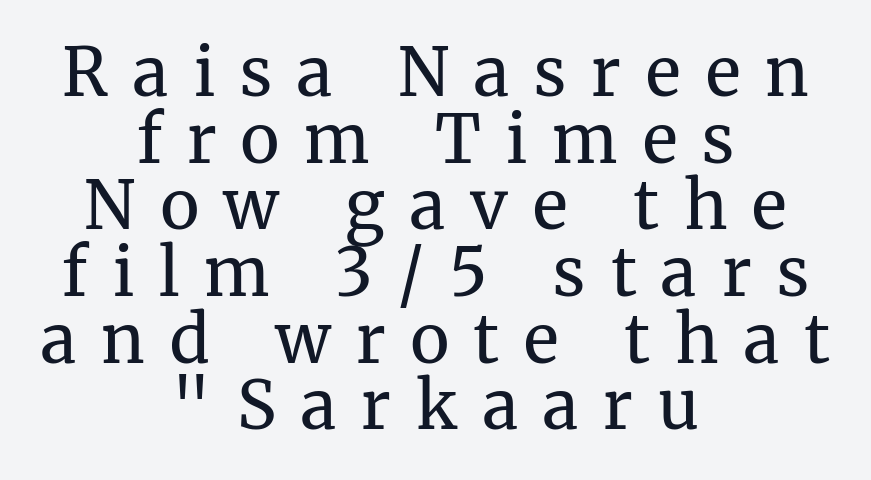
Q: Is the text bold? A: No.
Q: Is the text italic (slanted)? A: No, it is upright.
Q: Is the typeface a serif or a sans-serif typeface? A: Serif.
Q: Is the text underlined? A: No.
Q: How is the paragraph aligned? A: Centered.
Q: Is the spacing between letters normal or unusually wide? A: Unusually wide.
Q: Is the spacing between lines tight, normal or loose? A: Tight.
Q: Width (condensed, normal, or wide)? A: Normal.
Q: Stroke contrast? A: Medium.
Q: x-height? A: Medium.
Q: Monospaced? A: No.
